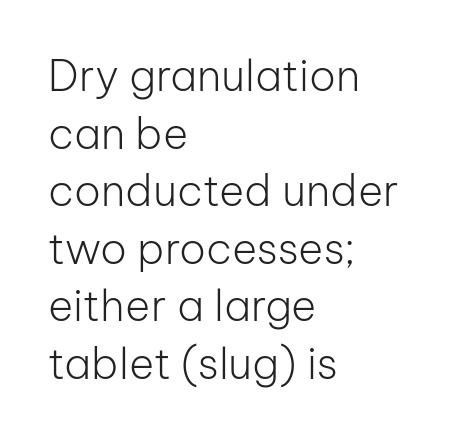
Left-aligned paragraph, ragged on the right. Grotesque or geometric, the face here clearly has no serifs. Every character sits straight up, as roman type does. Leading matches the norm, producing a regular column. Inter-character spacing is left at the font's built-in metrics. Here the designer chose a conventional face with non-uniform glyph widths.
